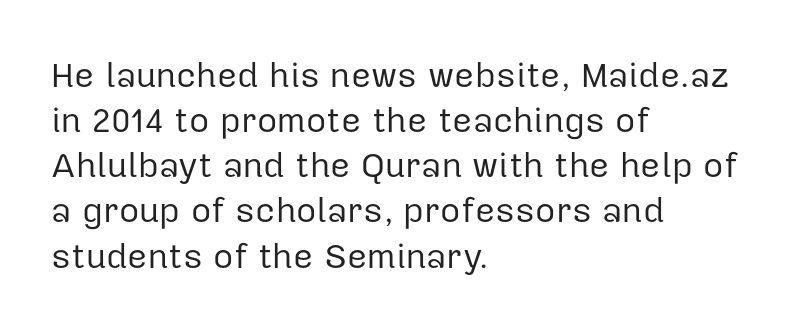
Q: Is the text bold? A: No.
Q: Is the text italic (slanted)? A: No, it is upright.
Q: Is the typeface a serif or a sans-serif typeface? A: Sans-serif.
Q: Is the text underlined? A: No.
Q: How is the paragraph aligned? A: Left-aligned.
Q: Is the spacing between letters normal or unusually wide? A: Normal.
Q: Is the spacing between lines tight, normal or loose? A: Normal.
Q: Width (condensed, normal, or wide)? A: Normal.
Q: Stroke contrast? A: Low.
Q: x-height? A: Medium.
Q: Monospaced? A: No.
